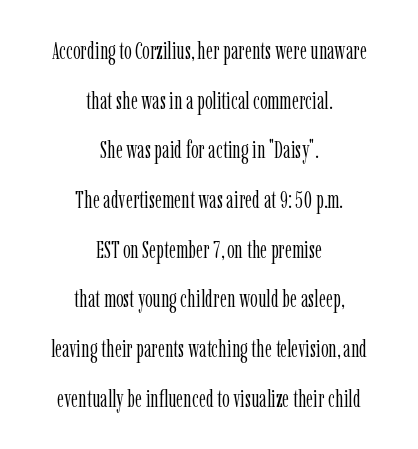
{"italic": "no", "bold": "no", "underline": "no", "align": "center", "line_spacing": "loose", "line_spacing_ratio": 2.07, "letter_spacing": "normal", "letter_spacing_em": 0.0, "glyph_px": 24}
